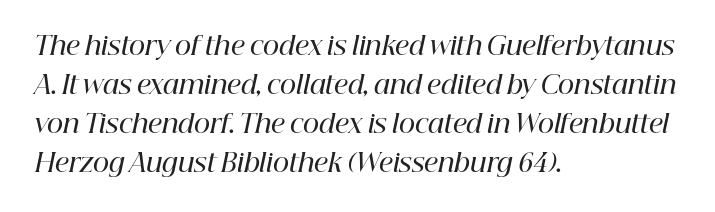
Q: Is the text bold? A: Semi-bold.
Q: Is the text italic (slanted)? A: Yes, it leans right by about 12 degrees.
Q: Is the text underlined? A: No.
Q: How is the paragraph aligned? A: Left-aligned.
Q: Is the spacing between letters normal or unusually wide? A: Normal.
Q: Is the spacing between lines tight, normal or loose? A: Normal.
